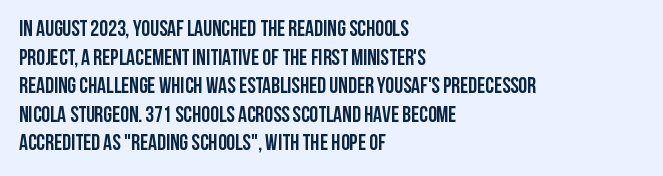
The image shows 22 px bold type, upright; set left-aligned, normal line spacing (1.3x), normal letter spacing, not underlined.
